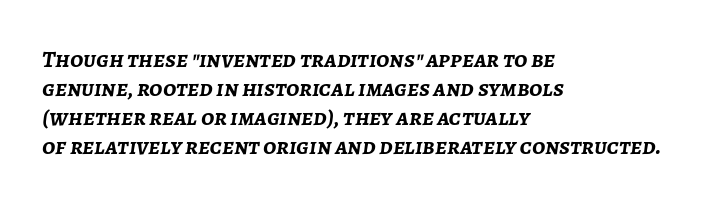
The image shows 24 px bold type, italic (leaning right); set left-aligned, line spacing 1.21x, normal letter spacing, not underlined.
